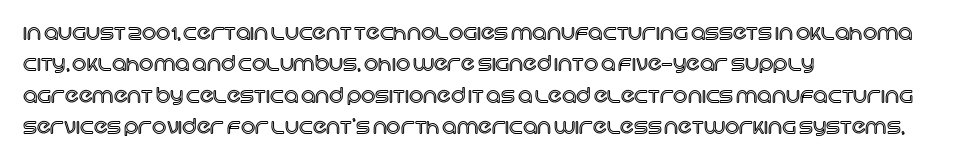
{"italic": "no", "underline": "no", "align": "left", "line_spacing": "normal", "line_spacing_ratio": 1.57, "letter_spacing": "normal", "letter_spacing_em": 0.0, "glyph_px": 20}
